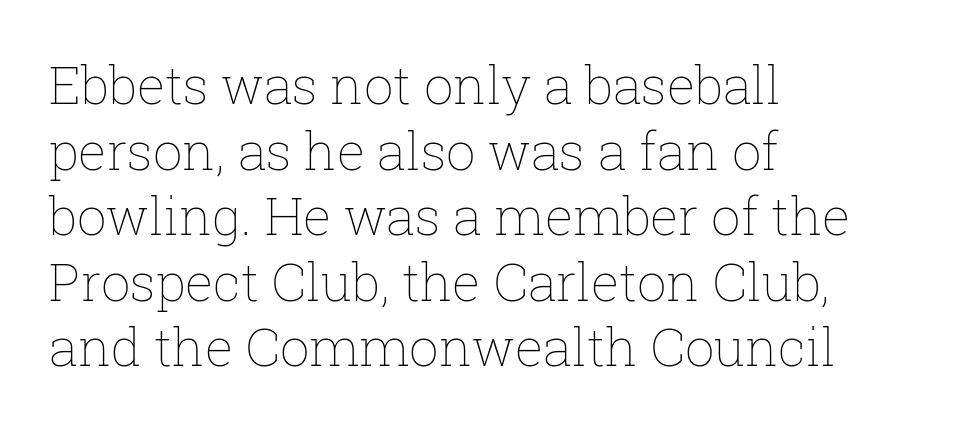
The image shows 52 px thin type, upright; set left-aligned, normal line spacing (1.26x), normal letter spacing, not underlined; low stroke contrast and a medium x-height.
